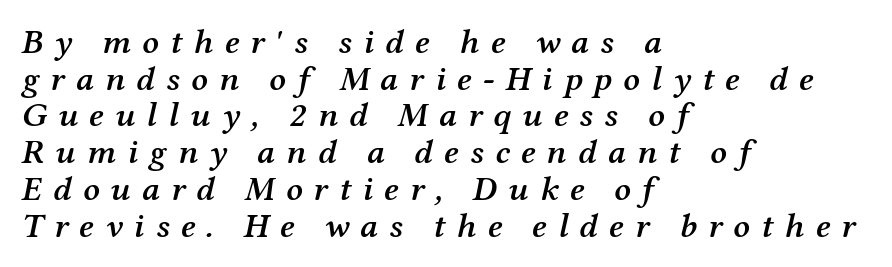
The image shows 35 px semibold serif type, italic (leaning right); set left-aligned, tight line spacing (1.05x), unusually wide letter spacing (+0.32 em), not underlined; medium stroke contrast and a medium x-height.
